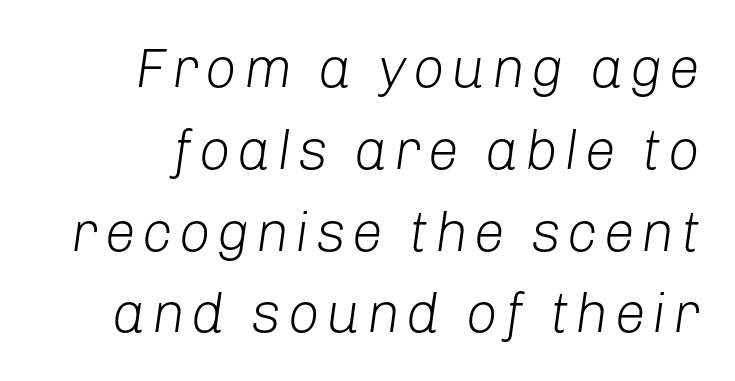
{"italic": "yes", "lean": "right", "slant_degrees": 8, "bold": "no", "weight": "light", "width": "normal", "stroke_contrast": "low", "x_height": "medium", "monospaced": "no", "underline": "no", "align": "right", "line_spacing": "normal", "line_spacing_ratio": 1.46, "glyph_px": 56}
